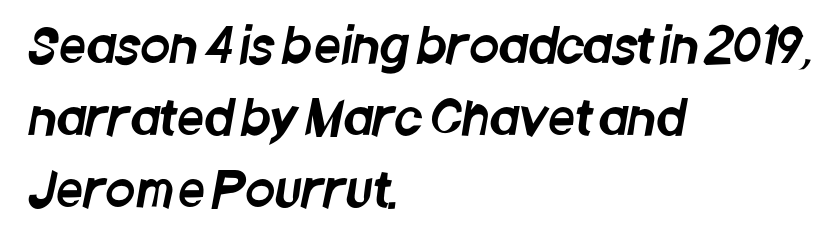
The image shows 48 px condensed sans-serif type; set left-aligned, normal line spacing (1.5x), normal letter spacing, not underlined; low stroke contrast and a large x-height.
